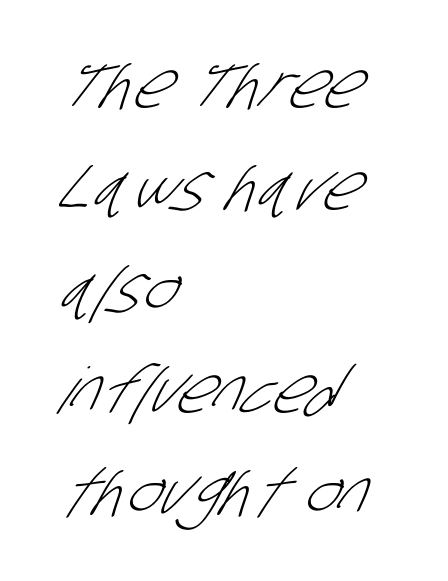
Q: Is the text bold? A: No.
Q: Is the typeface a serif or a sans-serif typeface? A: Sans-serif.
Q: Is the text underlined? A: No.
Q: How is the paragraph aligned? A: Left-aligned.
Q: Is the spacing between letters normal or unusually wide? A: Normal.
Q: Is the spacing between lines tight, normal or loose? A: Normal.
Q: Width (condensed, normal, or wide)? A: Condensed.
Q: Stroke contrast? A: Low.
Q: x-height? A: Large.
Q: Monospaced? A: No.
